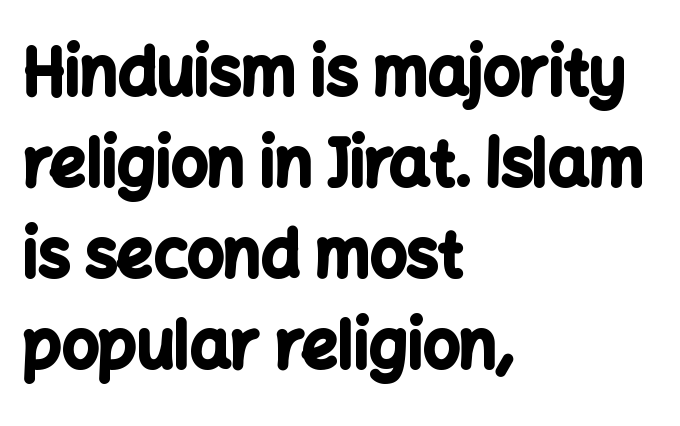
Honestly, there is no underline to notice here at all. The typesetting leans heavy: a genuine bold. Observe the absence of serifs on each vertical stroke in this sample. Words appear dense and cohesive because spacing is normal. Character widths vary here, with narrow letters taking less room than wide ones.
